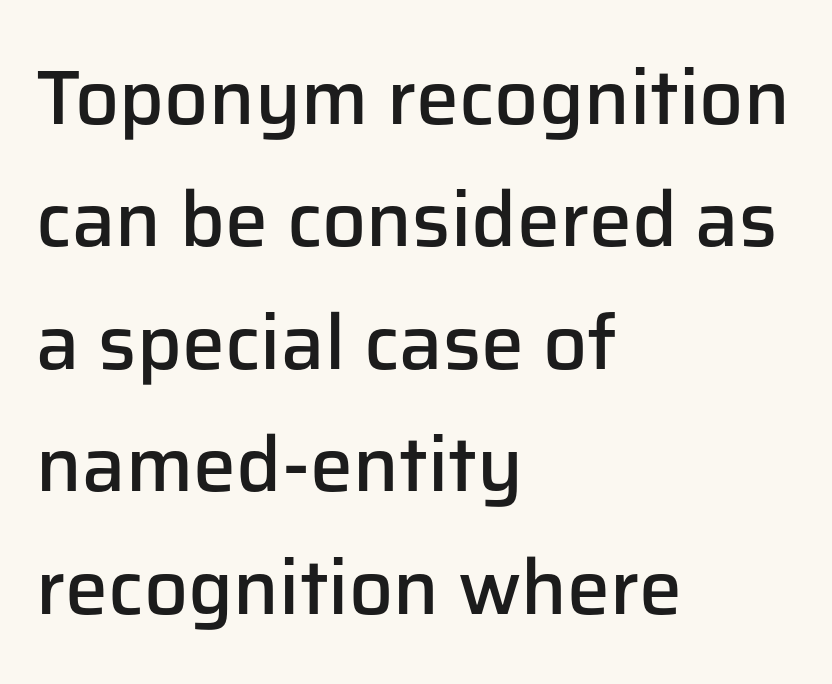
On the weight axis this lands at semibold, roughly 600. Classification — sans serif. Here the designer chose a conventional face with non-uniform glyph widths. Whoever set this chose a conventional vertical rhythm. The compositor pushed each line to the left boundary. The axis of the letterforms is exactly vertical.
